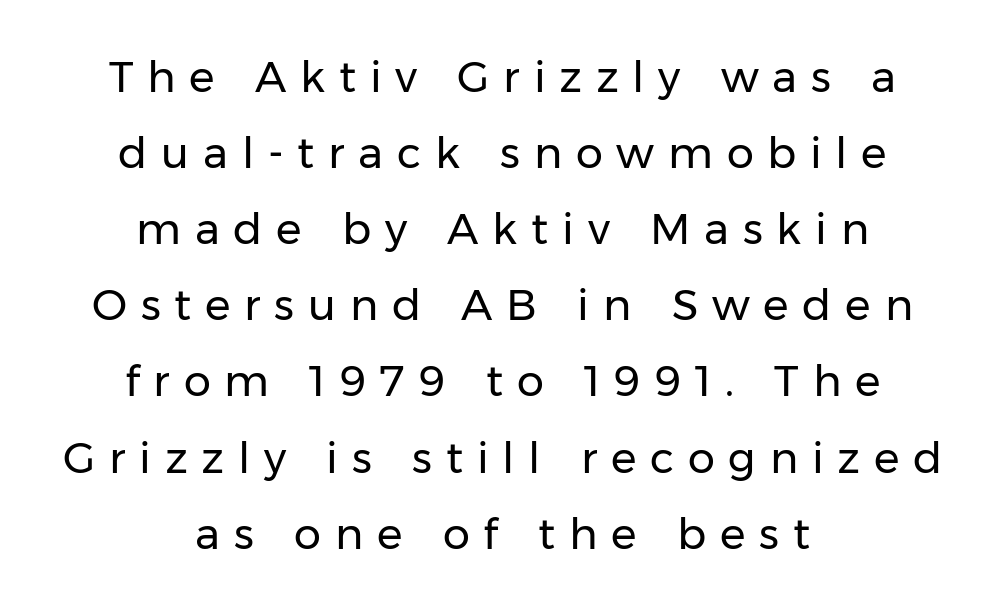
{"serif": "no", "italic": "no", "bold": "no", "weight": "regular", "width": "normal", "stroke_contrast": "low", "x_height": "medium", "monospaced": "no", "underline": "no", "align": "center", "line_spacing_ratio": 1.77, "letter_spacing": "wide", "letter_spacing_em": 0.32, "glyph_px": 43}
